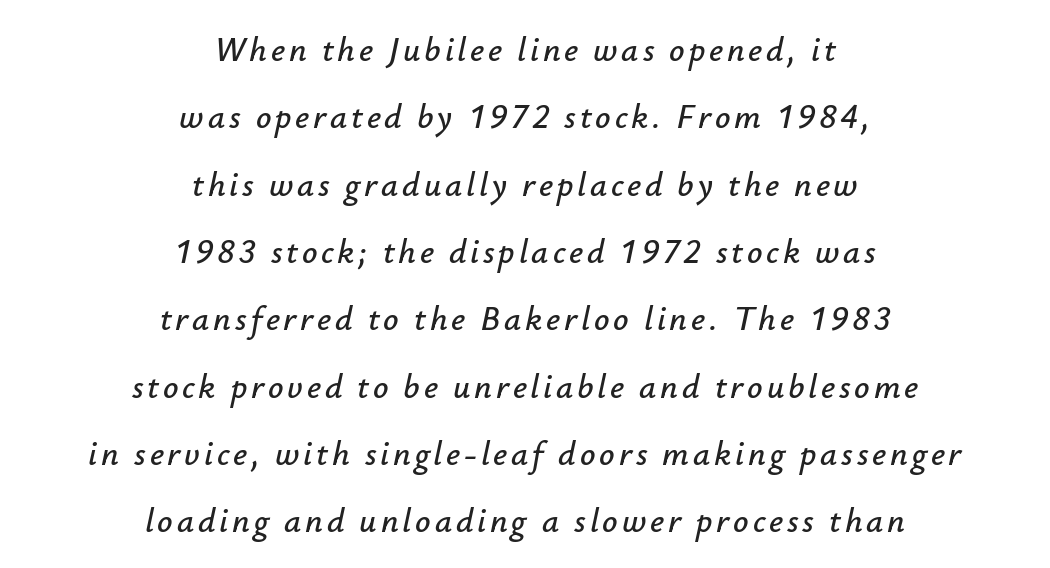
The zone under the glyphs is completely vacant. There's an unmistakable incline to the writing here. Centered paragraph, ragged on both sides. What's the leading like? Stretched, with rows far apart. Do the characters align in a grid? No, the font is proportional.
